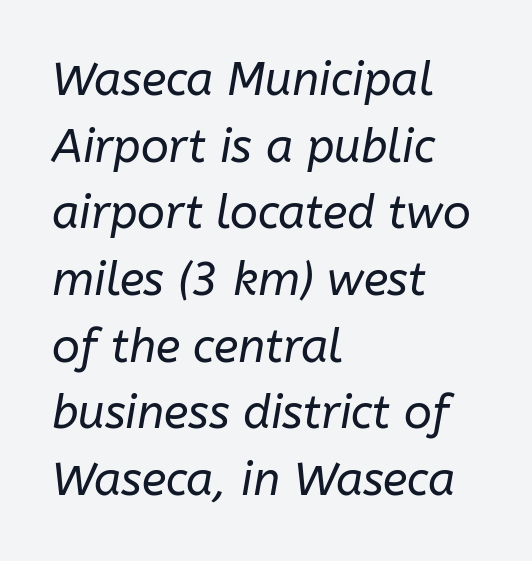
The image shows 46 px regular-weight type, italic (leaning right); set left-aligned, normal line spacing (1.45x), normal letter spacing, not underlined; low stroke contrast and a medium x-height.
